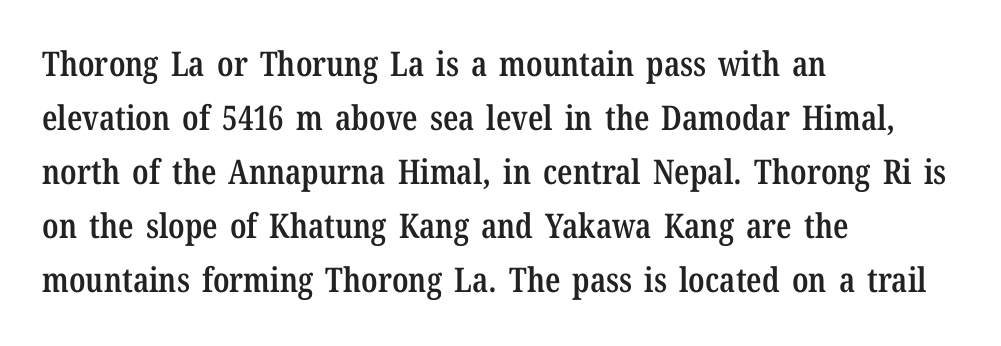
Examine the stroke ends and you'll spot serifs. The passage shown is typed in a proportional face where columns would drift. Any mark beneath the type? The region is blank. Line starts are locked; line ends wander.
